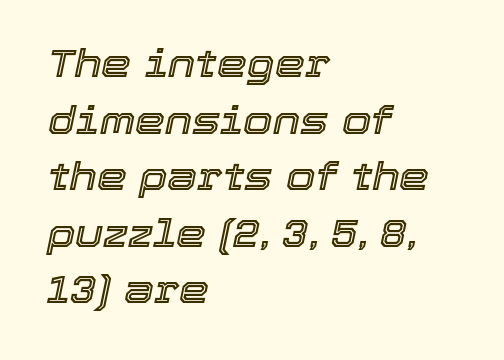
A typesetter would call this zero additional tracking. In terms of leading, this rendering sits right in the middle. These lines are rendered in a variable-pitch font. Slanted lettering throughout.
